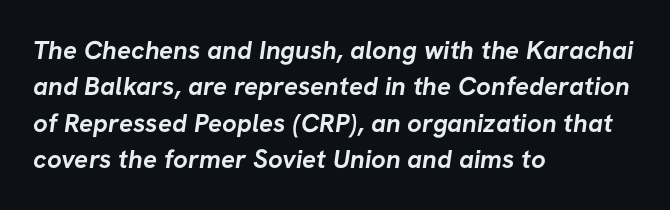
Q: Is the text bold? A: Yes.
Q: Is the text underlined? A: No.
Q: How is the paragraph aligned? A: Left-aligned.
Q: Is the spacing between letters normal or unusually wide? A: Normal.
Q: Is the spacing between lines tight, normal or loose? A: Normal.
